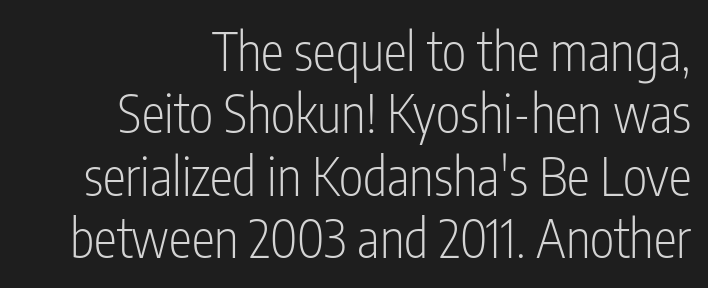
Q: Is the text bold? A: No.
Q: Is the text italic (slanted)? A: No, it is upright.
Q: Is the typeface a serif or a sans-serif typeface? A: Sans-serif.
Q: Is the text underlined? A: No.
Q: How is the paragraph aligned? A: Right-aligned.
Q: Is the spacing between letters normal or unusually wide? A: Normal.
Q: Width (condensed, normal, or wide)? A: Condensed.
Q: Stroke contrast? A: Low.
Q: x-height? A: Medium.
Q: Monospaced? A: No.
